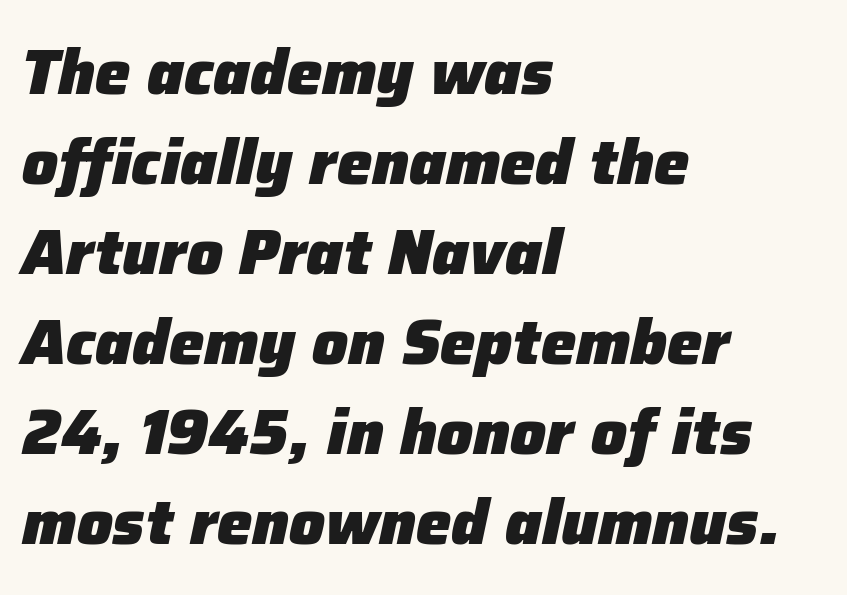
Q: Is the text bold? A: Yes.
Q: Is the text italic (slanted)? A: Yes, it leans right by about 12 degrees.
Q: Is the text underlined? A: No.
Q: How is the paragraph aligned? A: Left-aligned.
Q: Is the spacing between letters normal or unusually wide? A: Normal.
Q: Is the spacing between lines tight, normal or loose? A: Normal.
Q: Width (condensed, normal, or wide)? A: Normal.
Q: Stroke contrast? A: Low.
Q: x-height? A: Medium.
Q: Monospaced? A: No.
